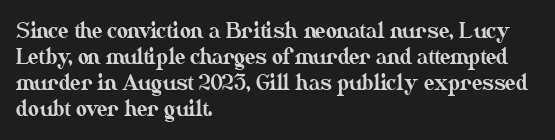
Q: Is the text italic (slanted)? A: No, it is upright.
Q: Is the text underlined? A: No.
Q: How is the paragraph aligned? A: Left-aligned.
Q: Is the spacing between letters normal or unusually wide? A: Normal.
